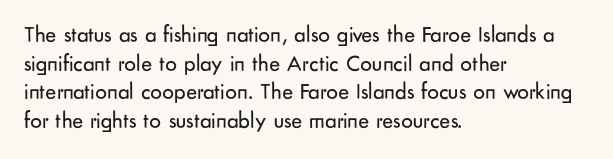
The lines sit at an ordinary, default distance from one another. The text block is weighted toward the left margin, trailing off unevenly rightward. Tracking value appears to be zero — textbook default spacing. Has an underline been added? It has not. Stroke mass is kept to a normal reading level or below.
